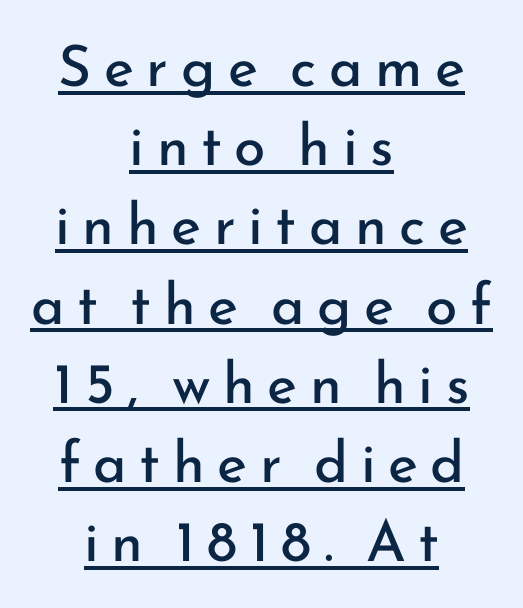
Q: Is the text bold? A: No.
Q: Is the text italic (slanted)? A: No, it is upright.
Q: Is the typeface a serif or a sans-serif typeface? A: Sans-serif.
Q: Is the text underlined? A: Yes.
Q: How is the paragraph aligned? A: Centered.
Q: Is the spacing between letters normal or unusually wide? A: Unusually wide.
Q: Is the spacing between lines tight, normal or loose? A: Normal.
Q: Width (condensed, normal, or wide)? A: Normal.
Q: Stroke contrast? A: Low.
Q: x-height? A: Small.
Q: Monospaced? A: No.
